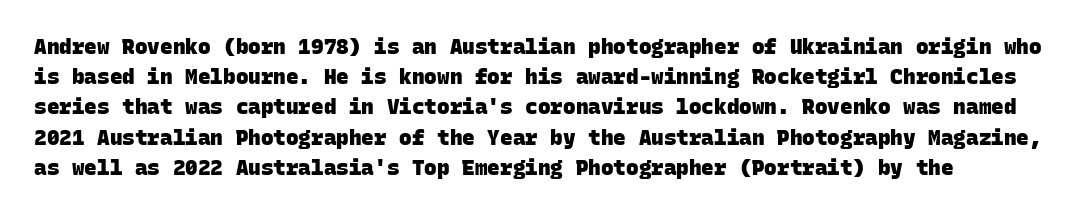
{"bold": "yes", "underline": "no", "line_spacing": "normal", "line_spacing_ratio": 1.44, "letter_spacing": "normal", "letter_spacing_em": 0.0, "glyph_px": 21}
